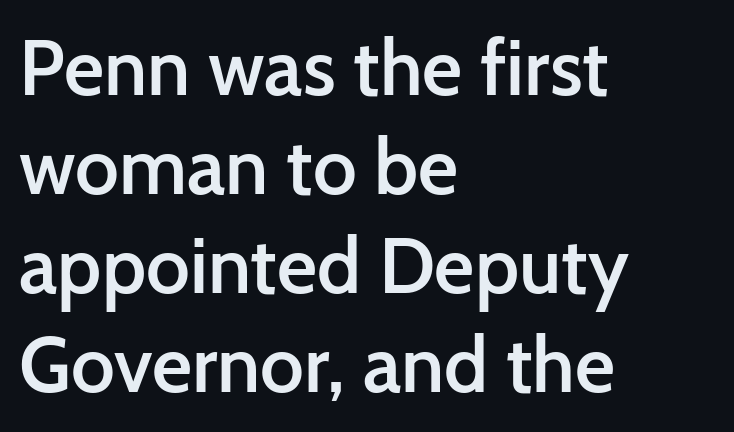
Q: Is the text bold? A: Semi-bold.
Q: Is the text italic (slanted)? A: No, it is upright.
Q: Is the typeface a serif or a sans-serif typeface? A: Sans-serif.
Q: Is the text underlined? A: No.
Q: How is the paragraph aligned? A: Left-aligned.
Q: Is the spacing between letters normal or unusually wide? A: Normal.
Q: Is the spacing between lines tight, normal or loose? A: Normal.
Q: Width (condensed, normal, or wide)? A: Normal.
Q: Stroke contrast? A: Low.
Q: x-height? A: Medium.
Q: Monospaced? A: No.
